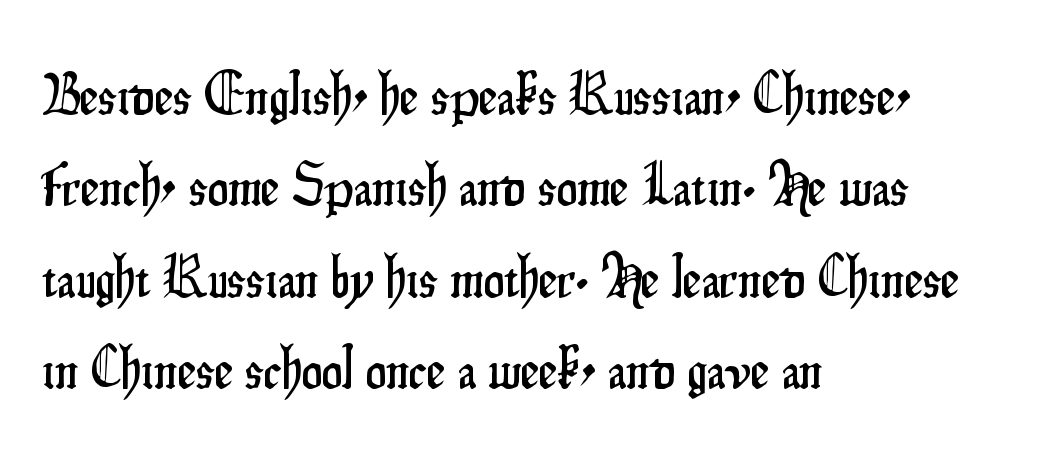
The image shows 59 px condensed sans-serif type, upright; set left-aligned, normal line spacing (1.55x), normal letter spacing, not underlined; low stroke contrast and a small x-height.
